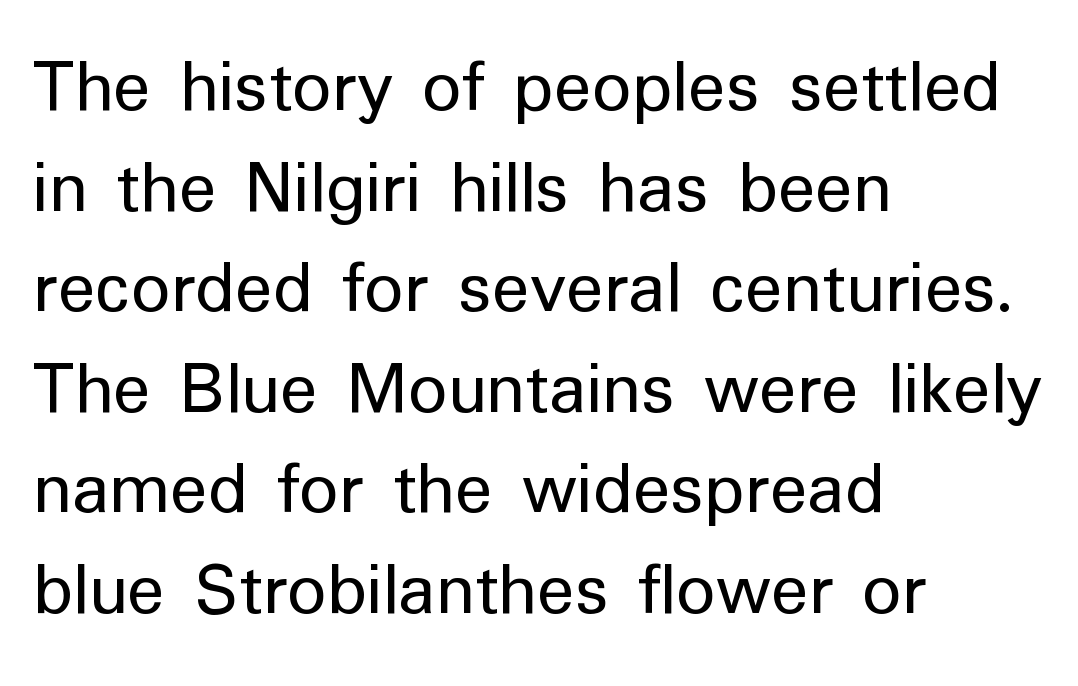
The image shows 78 px regular-weight sans-serif type, upright; set left-aligned, normal line spacing (1.29x), normal letter spacing, not underlined; low stroke contrast and a medium x-height.
